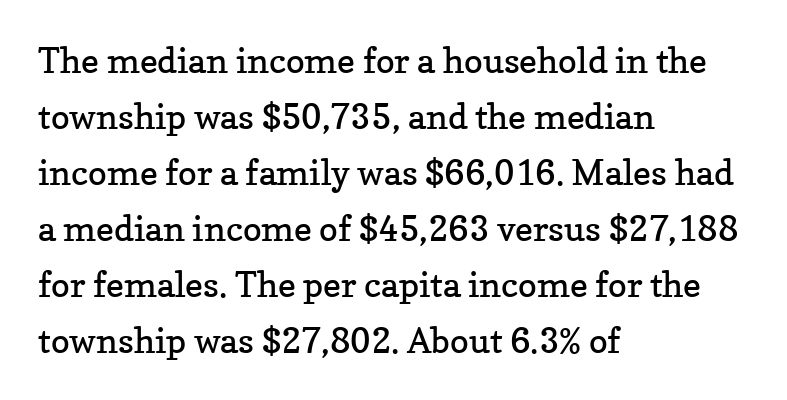
The image shows 35 px regular-weight serif type, upright; set left-aligned, normal line spacing (1.6x), normal letter spacing, not underlined; low stroke contrast and a medium x-height.
